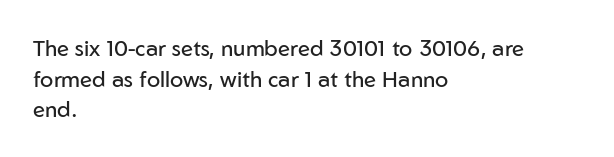
Q: Is the text bold? A: No.
Q: Is the text italic (slanted)? A: No, it is upright.
Q: Is the text underlined? A: No.
Q: How is the paragraph aligned? A: Left-aligned.
Q: Is the spacing between letters normal or unusually wide? A: Normal.
Q: Is the spacing between lines tight, normal or loose? A: Normal.
